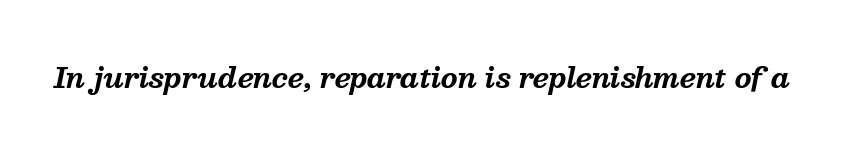
The passage shown has conventional tracking throughout. Honestly, there is no underline to notice here at all. When letters slant like this, we call the style italic. Heavy-handed strokes throughout: this text is bold.
